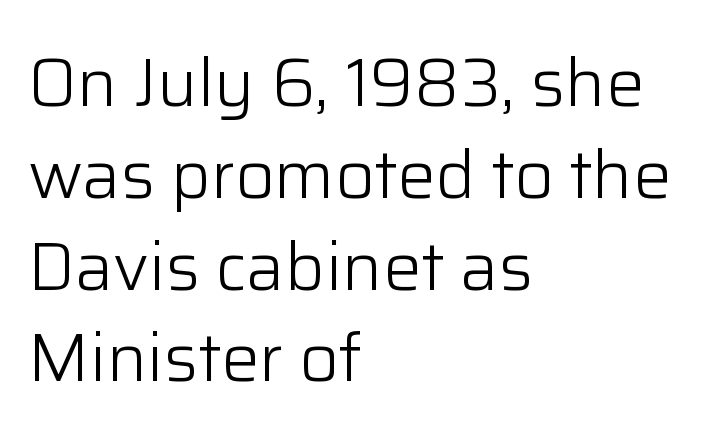
Q: Is the text bold? A: No.
Q: Is the text italic (slanted)? A: No, it is upright.
Q: Is the typeface a serif or a sans-serif typeface? A: Sans-serif.
Q: Is the text underlined? A: No.
Q: How is the paragraph aligned? A: Left-aligned.
Q: Is the spacing between letters normal or unusually wide? A: Normal.
Q: Is the spacing between lines tight, normal or loose? A: Normal.
Q: Width (condensed, normal, or wide)? A: Normal.
Q: Stroke contrast? A: Low.
Q: x-height? A: Medium.
Q: Monospaced? A: No.
